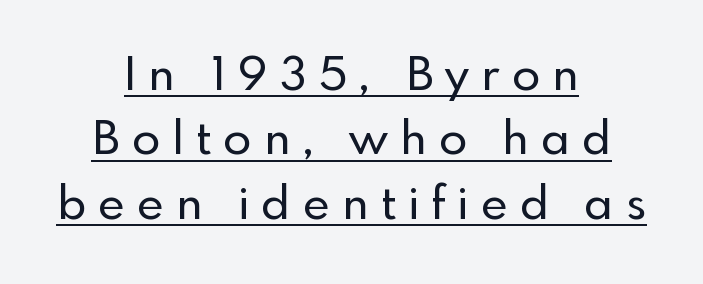
A typesetter would call this proportional, since set widths differ per character. It's the straight-up-and-down kind of type. Every word sits above its own underline. The rag falls on both sides of this text block equally.
